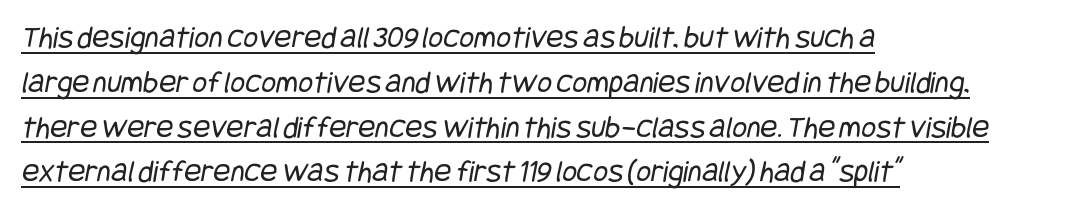
Grotesque or geometric, the face here clearly has no serifs. The rag falls on the right side of this text block. Weight class: somewhere from thin through regular. Students, observe the line beneath the letters — that is underlining. The face used here is rendered with its standard letterfit. Regarding leading, the lines here are spaced in the standard way.
